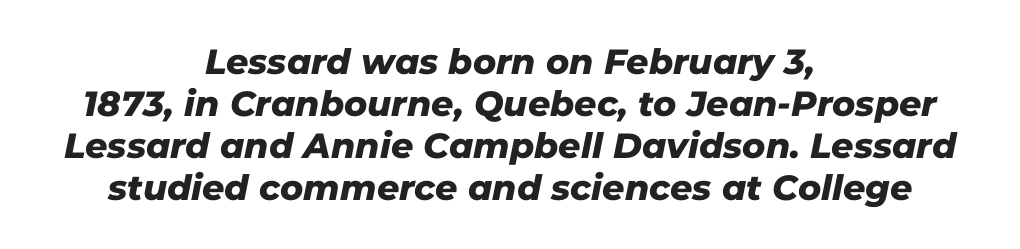
Q: Is the typeface a serif or a sans-serif typeface? A: Sans-serif.
Q: Is the text underlined? A: No.
Q: How is the paragraph aligned? A: Centered.
Q: Is the spacing between letters normal or unusually wide? A: Normal.
Q: Width (condensed, normal, or wide)? A: Normal.
Q: Stroke contrast? A: Low.
Q: x-height? A: Medium.
Q: Monospaced? A: No.
